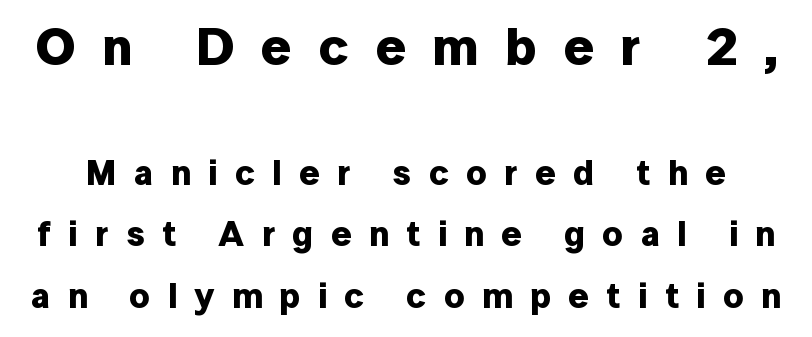
Descenders hang freely into open space. The composition opens big and finishes small. These lines are rendered in a variable-pitch font. Strokes here are thick enough to call this a true bold. Style check: upright. Type style note: lacks serifs.
